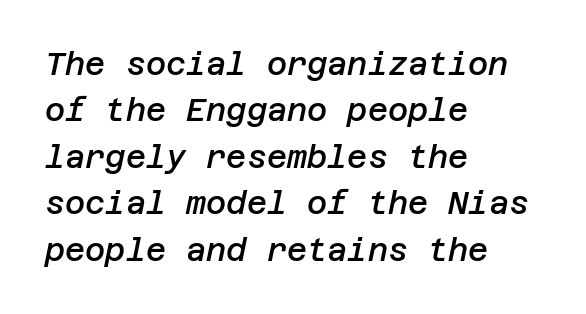
Q: Is the text bold? A: Semi-bold.
Q: Is the text italic (slanted)? A: Yes, it leans right by about 12 degrees.
Q: Is the text underlined? A: No.
Q: How is the paragraph aligned? A: Left-aligned.
Q: Is the spacing between letters normal or unusually wide? A: Normal.
Q: Is the spacing between lines tight, normal or loose? A: Normal.
Q: Width (condensed, normal, or wide)? A: Normal.
Q: Stroke contrast? A: Low.
Q: x-height? A: Large.
